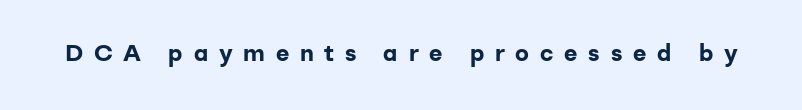
The image shows 23 px bold type, upright; set unusually wide letter spacing (+0.47 em), not underlined.
